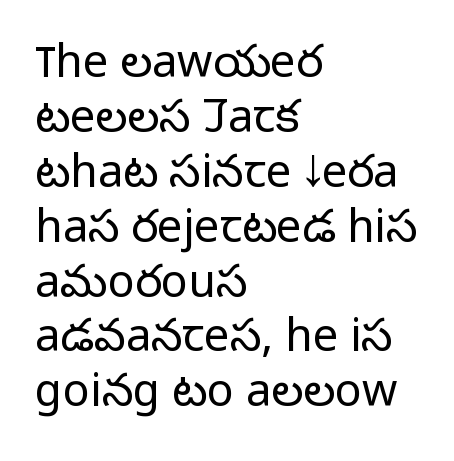
The image shows 45 px light sans-serif type, upright; set left-aligned, line spacing 1.22x, normal letter spacing, not underlined; low stroke contrast and a medium x-height.
